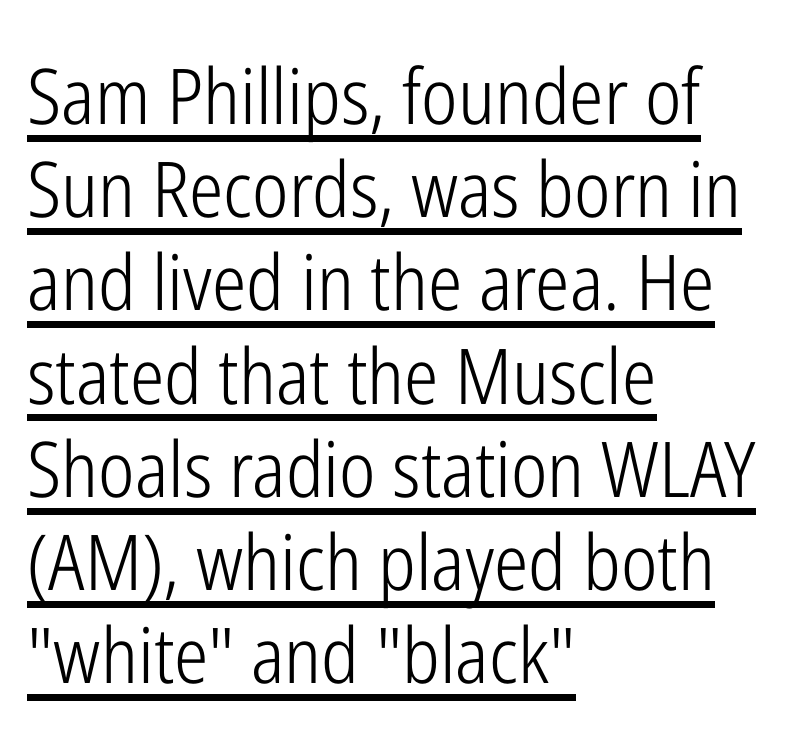
Think of a printed novel: that variable character pitch is what you see here. Every row of glyphs begins at an identical x-position on the left. The passage shown is not bold in any degree. The face used here is a sans, in the tradition of grotesques and geometrics. Students, observe the line beneath the letters — that is underlining. The lettering stays uniformly vertical, giving the passage a roman look.
